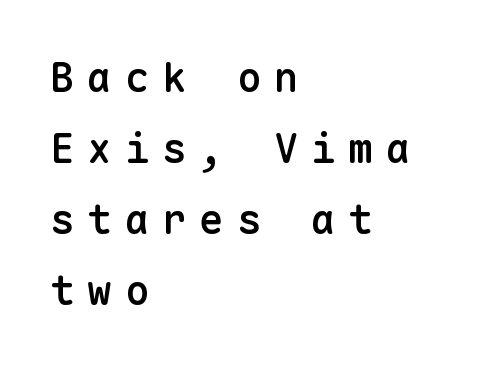
Check the space under the baseline: it is left empty. The rendering anchors every line to the left-hand side. Note: no serifs on the glyphs. These lines are rendered in a fixed-pitch font.
